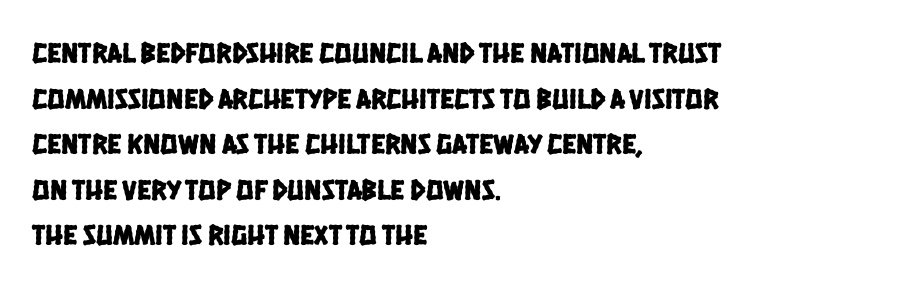
The image shows 29 px condensed sans-serif type; set left-aligned, normal line spacing (1.57x), normal letter spacing, not underlined; low stroke contrast and a large x-height.
